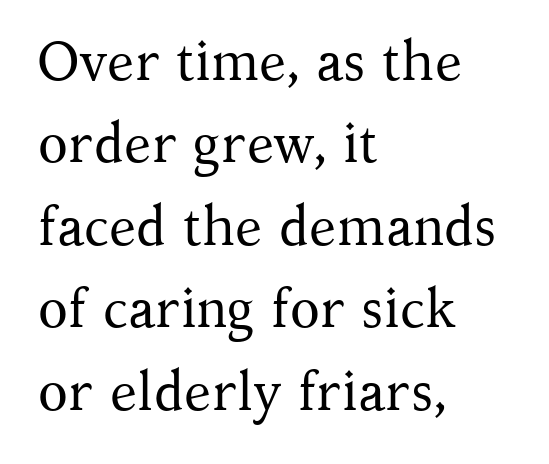
This block has exactly the height ordinary leading produces. The letters advance in unequal steps, a hallmark of proportional type. Unlike italic type, these characters show no tilt at all. The cut favours lightness, reaching ordinary text weight at its darkest.
